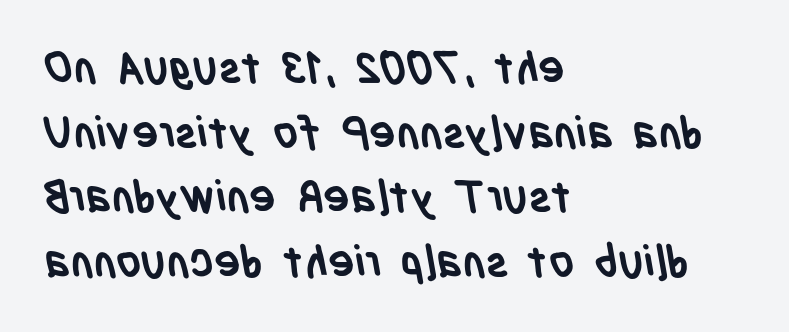
This is heavy type, rendered in bold. Horizontal alignment here is leftward, the default for most running prose. Words float on clear page, feet unadorned. Each letter keeps its own natural width here, so spacing adapts to shape. In terms of letterform style, serifs are entirely absent.
